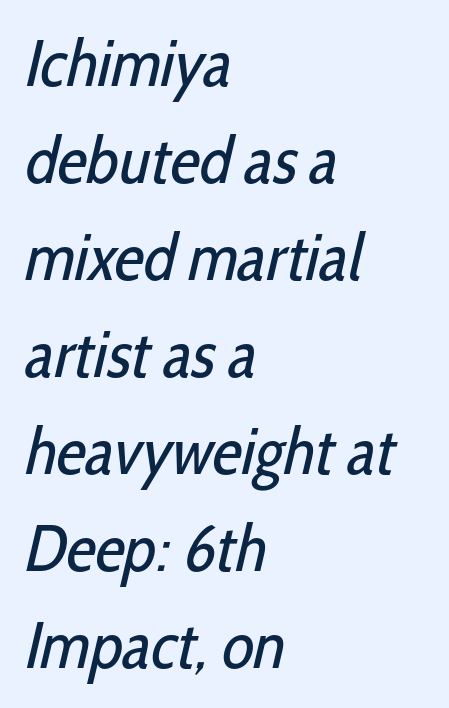
{"serif": "no", "bold": "no", "weight": "regular", "width": "condensed", "stroke_contrast": "low", "x_height": "medium", "monospaced": "no", "underline": "no", "align": "left", "line_spacing": "normal", "line_spacing_ratio": 1.47, "letter_spacing": "normal", "letter_spacing_em": 0.0, "glyph_px": 66}
